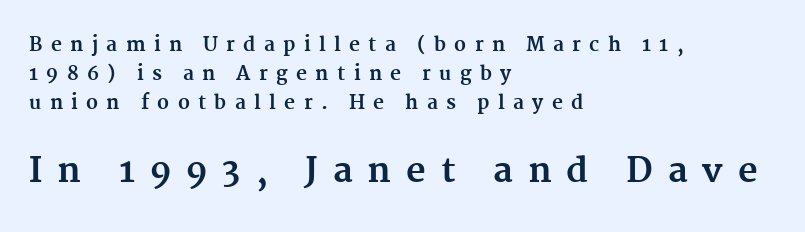
Q: Is the text bold? A: Yes.
Q: Is the text italic (slanted)? A: No, it is upright.
Q: Is the typeface a serif or a sans-serif typeface? A: Serif.
Q: Is the text underlined? A: No.
Q: How is the paragraph aligned? A: Left-aligned.
Q: Is the spacing between letters normal or unusually wide? A: Unusually wide.
Q: Is the spacing between lines tight, normal or loose? A: Normal.
Q: Which block of text is set in a larger size, the first (top) or the second (bottom)? A: The second (bottom) one.
Q: Width (condensed, normal, or wide)? A: Normal.
Q: Stroke contrast? A: Medium.
Q: x-height? A: Medium.
Q: Monospaced? A: No.
